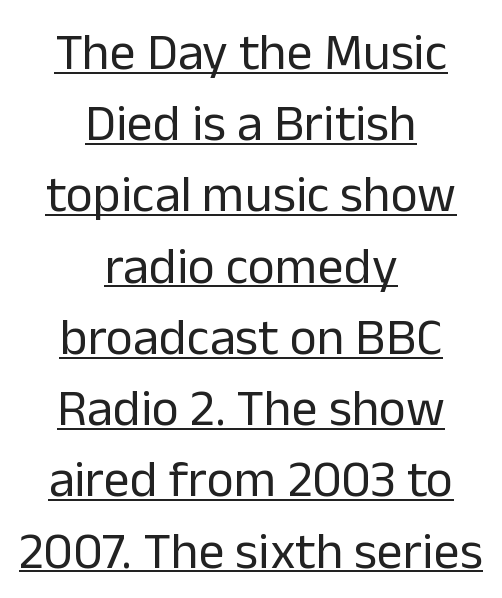
Q: Is the text bold? A: No.
Q: Is the text italic (slanted)? A: No, it is upright.
Q: Is the typeface a serif or a sans-serif typeface? A: Sans-serif.
Q: Is the text underlined? A: Yes.
Q: How is the paragraph aligned? A: Centered.
Q: Is the spacing between letters normal or unusually wide? A: Normal.
Q: Is the spacing between lines tight, normal or loose? A: Normal.
Q: Width (condensed, normal, or wide)? A: Normal.
Q: Stroke contrast? A: Low.
Q: x-height? A: Medium.
Q: Monospaced? A: No.
